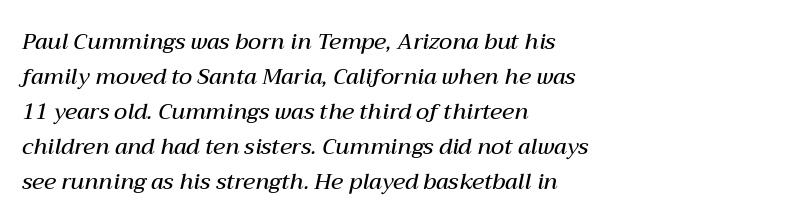
The image shows 22 px text type, italic (leaning right); set left-aligned, normal line spacing (1.59x), normal letter spacing, not underlined.
